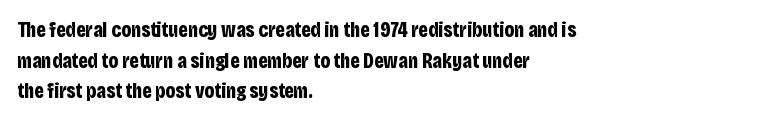
{"italic": "no", "bold": "yes", "underline": "no", "align": "left", "line_spacing": "normal", "line_spacing_ratio": 1.46, "letter_spacing": "normal", "letter_spacing_em": 0.0, "glyph_px": 21}
